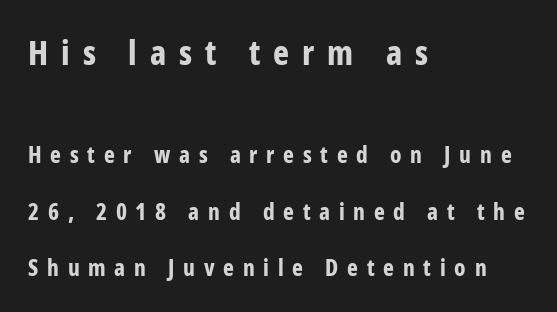
It's the straight-up-and-down kind of type. Heavy-handed strokes throughout: this text is bold. Notice how the passage keeps a crisp vertical edge on the left only. The letters in the upper block stand taller than those in the block below.
